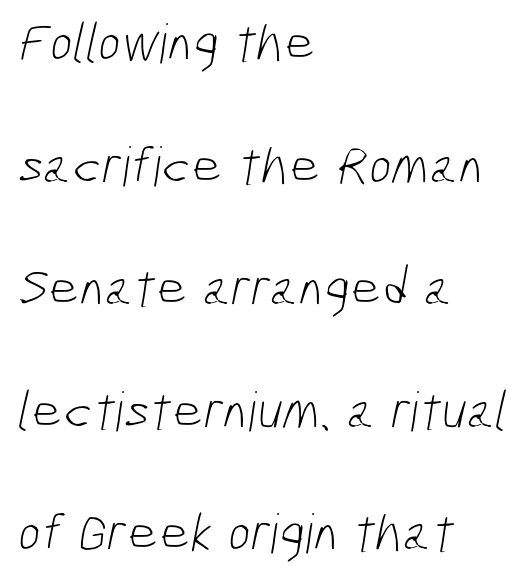
The image shows 54 px light, condensed sans-serif type; set left-aligned, loose line spacing (2.27x), normal letter spacing, not underlined; low stroke contrast and a medium x-height.
